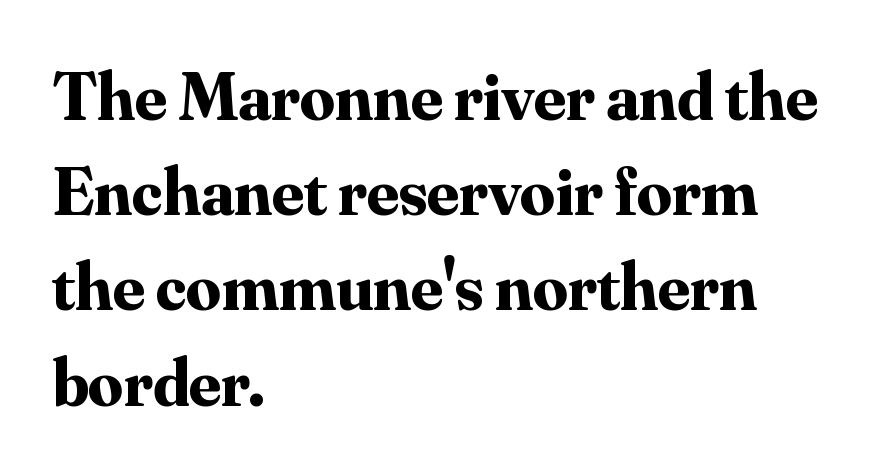
The image shows 69 px bold serif type, upright; set left-aligned, normal line spacing (1.38x), normal letter spacing, not underlined; medium stroke contrast and a small x-height.
